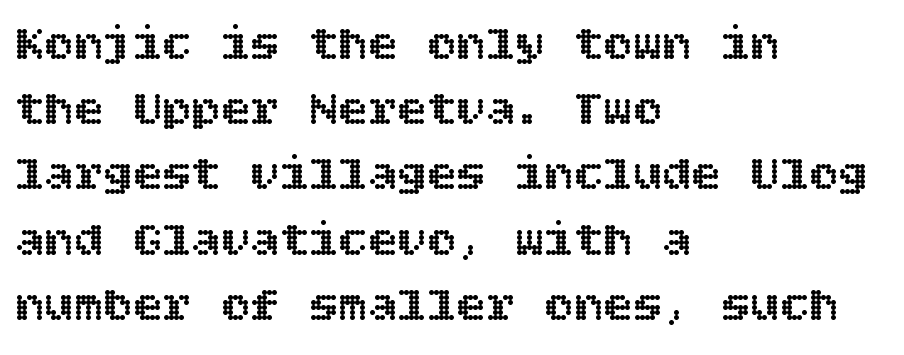
Quick note: underline off. Every row of glyphs begins at an identical x-position on the left. This rendering leaves character spacing at its baseline value. The lettering stays uniformly vertical, giving the passage a roman look. Normally led — the rows are evenly, conventionally spaced.
